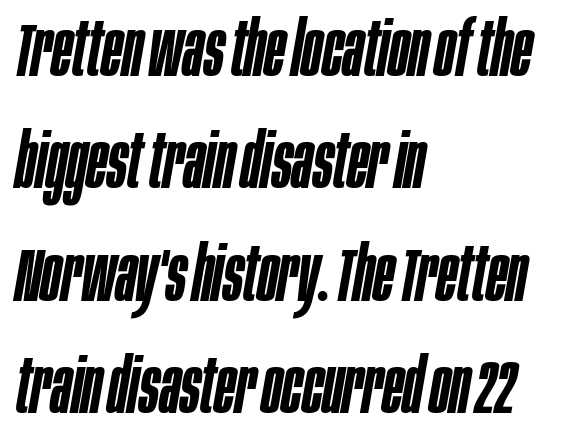
Tracking here is standard; glyphs follow each other at the usual distance. Typographic density is moderately raised because the face is semibold. The lines in this sample share a left origin and differ only in where they stop. These lines were composed using italics. Type without underlining. Character widths vary here, with narrow letters taking less room than wide ones.
